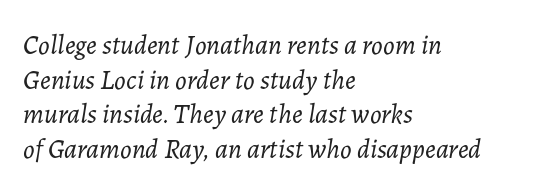
{"italic": "yes", "lean": "right", "slant_degrees": 7, "bold": "no", "underline": "no", "align": "left", "line_spacing": "normal", "line_spacing_ratio": 1.28, "letter_spacing": "normal", "letter_spacing_em": 0.0, "glyph_px": 27}
